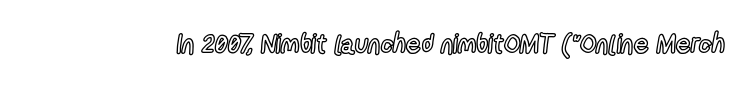
{"underline": "no", "letter_spacing": "normal", "letter_spacing_em": 0.0, "glyph_px": 26}
